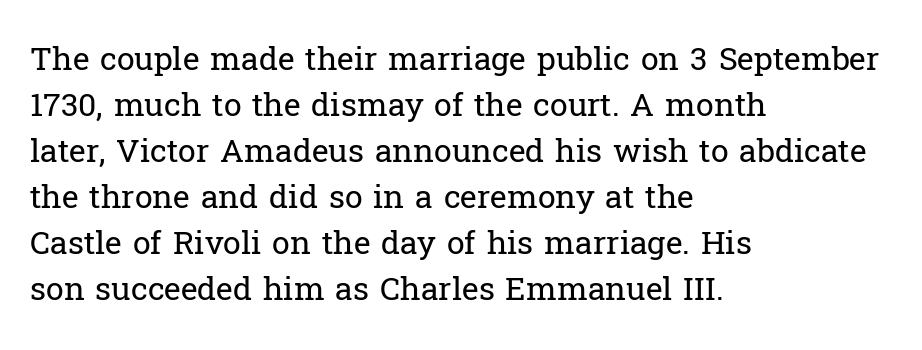
The rows are spaced the way most documents space them. The zone under the glyphs is completely vacant. The compositor pushed each line to the left boundary. When letters stand straight like this, we call the style roman or upright.
